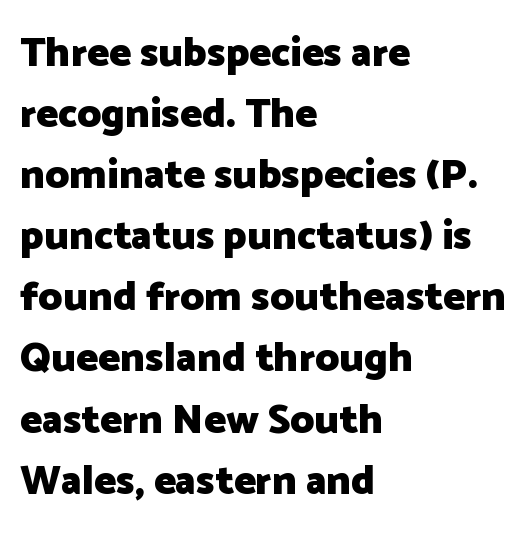
The image shows 41 px heavy sans-serif type, upright; set left-aligned, normal line spacing (1.49x), normal letter spacing, not underlined; low stroke contrast and a medium x-height.
